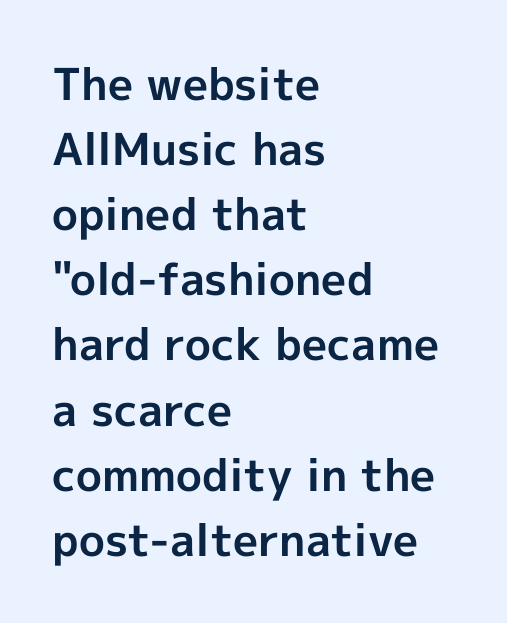
Q: Is the text bold? A: Yes.
Q: Is the text italic (slanted)? A: No, it is upright.
Q: Is the typeface a serif or a sans-serif typeface? A: Sans-serif.
Q: Is the text underlined? A: No.
Q: How is the paragraph aligned? A: Left-aligned.
Q: Is the spacing between letters normal or unusually wide? A: Normal.
Q: Is the spacing between lines tight, normal or loose? A: Normal.
Q: Width (condensed, normal, or wide)? A: Normal.
Q: x-height? A: Medium.
Q: Monospaced? A: No.
